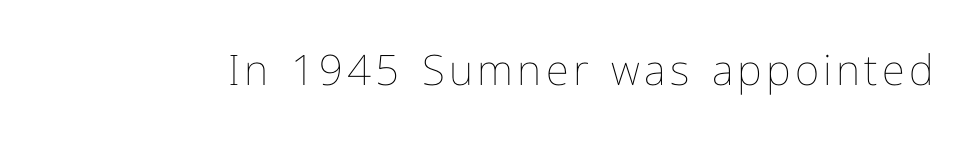
{"italic": "no", "bold": "no", "weight": "thin", "width": "normal", "stroke_contrast": "low", "x_height": "medium", "monospaced": "no", "underline": "no", "glyph_px": 42}
